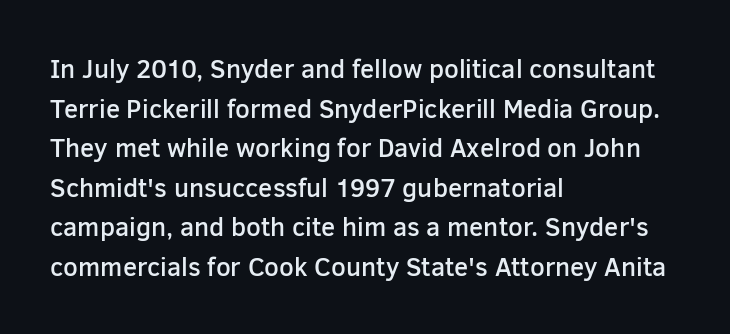
{"italic": "no", "bold": "semi", "underline": "no", "align": "left", "line_spacing": "normal", "line_spacing_ratio": 1.52, "letter_spacing": "normal", "letter_spacing_em": 0.0, "glyph_px": 26}
